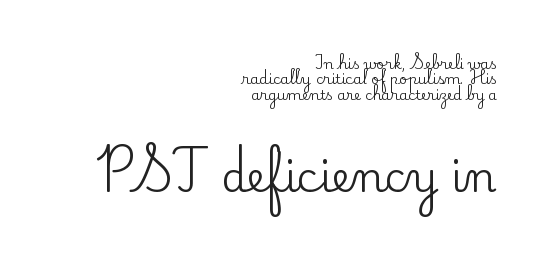
Q: Is the text italic (slanted)? A: No, it is upright.
Q: Is the typeface a serif or a sans-serif typeface? A: Serif.
Q: Is the text underlined? A: No.
Q: How is the paragraph aligned? A: Right-aligned.
Q: Is the spacing between letters normal or unusually wide? A: Normal.
Q: Is the spacing between lines tight, normal or loose? A: Tight.
Q: Which block of text is set in a larger size, the first (top) or the second (bottom)? A: The second (bottom) one.
Q: Width (condensed, normal, or wide)? A: Normal.
Q: Stroke contrast? A: Low.
Q: x-height? A: Small.
Q: Monospaced? A: No.
